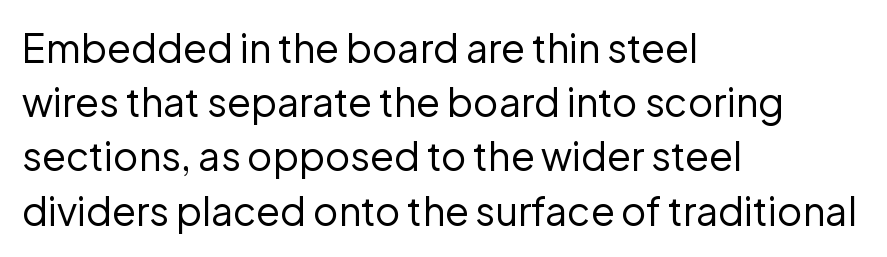
The font is comparable to plain body text, perhaps lighter. The baseline area is clear. Observe the absence of serifs on each vertical stroke in this sample. Think of a printed novel: that variable character pitch is what you see here. The axis of the letterforms is exactly vertical. Every row of glyphs begins at an identical x-position on the left.
